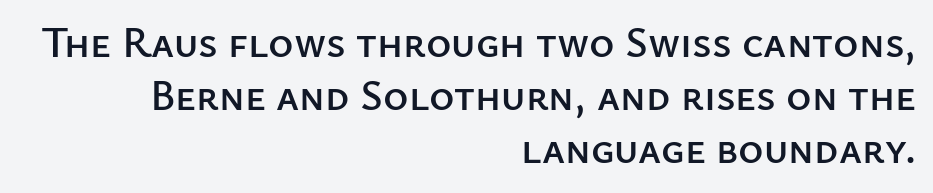
The gaps between neighbouring characters are ordinary and unremarkable. Check where the strokes stop: nothing finishes them off — pure sans. The lettering holds an erect, upright posture throughout. The ragged edge is on the left, which tells us the setting is flush right. Anything drawn beneath the words? Only blank space. These lines are rendered in a variable-pitch font.
